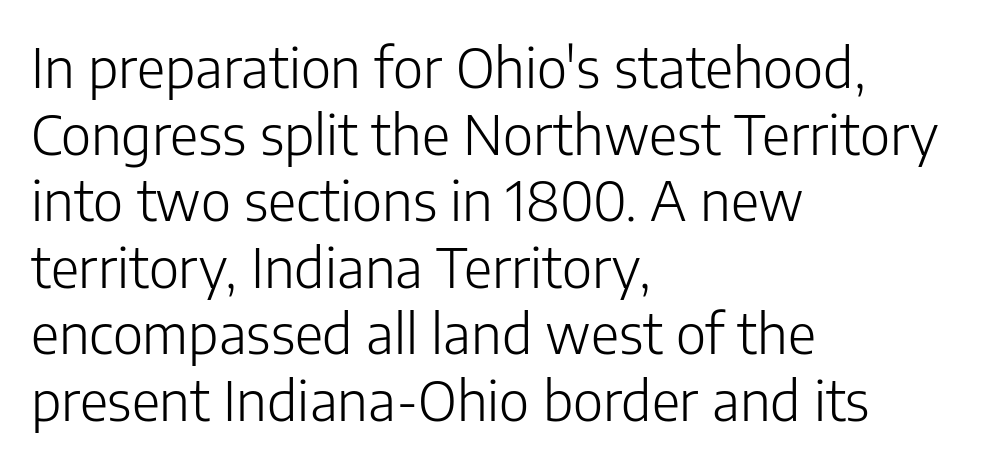
The image shows 55 px light sans-serif type, upright; set left-aligned, line spacing 1.21x, normal letter spacing, not underlined; low stroke contrast and a medium x-height.
